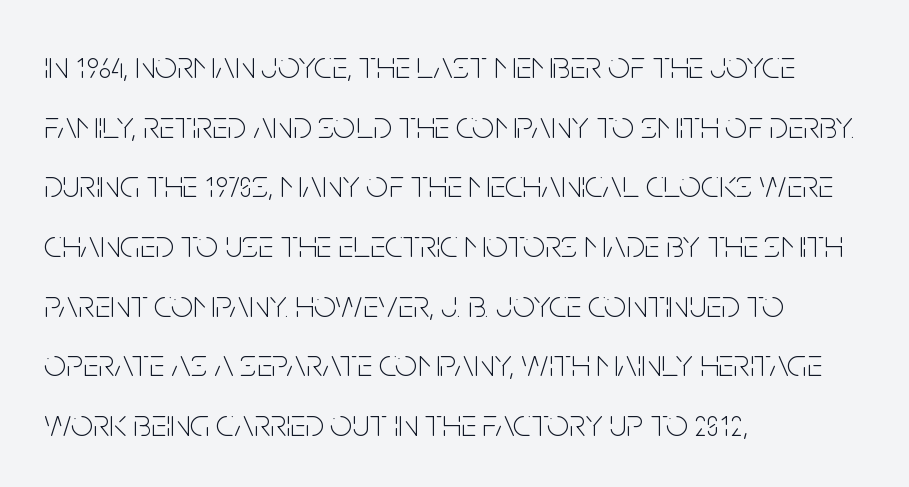
Q: Is the text bold? A: No.
Q: Is the text italic (slanted)? A: No, it is upright.
Q: Is the typeface a serif or a sans-serif typeface? A: Sans-serif.
Q: Is the text underlined? A: No.
Q: How is the paragraph aligned? A: Left-aligned.
Q: Is the spacing between letters normal or unusually wide? A: Normal.
Q: Is the spacing between lines tight, normal or loose? A: Normal.
Q: Width (condensed, normal, or wide)? A: Condensed.
Q: Stroke contrast? A: Low.
Q: x-height? A: Large.
Q: Monospaced? A: No.
